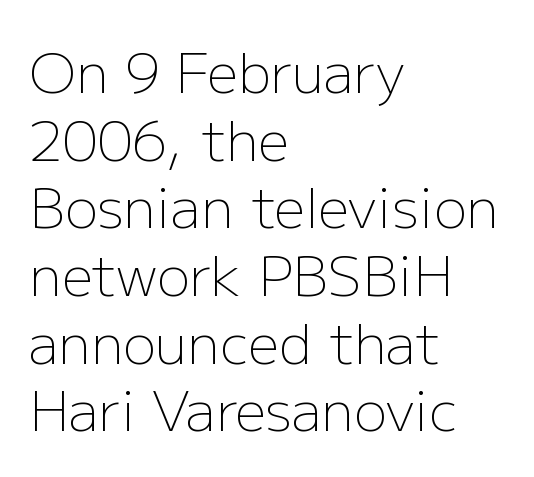
Stems here are at most as thick as an everyday book face. Designer's note — italics off, roman on. Words appear dense and cohesive because spacing is normal. Type without underlining.
